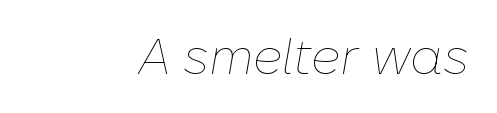
Just letters on the line, the space beneath them empty. An italicized treatment has been applied to the whole sample. Vertical stems look standard width or narrower in stroke. Here the glyphs are tracked normally, forming tight word shapes. Think of a printed novel: that variable character pitch is what you see here.
